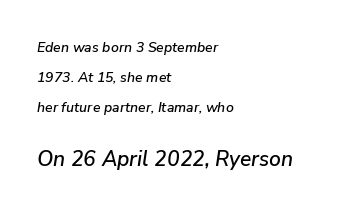
{"italic": "yes", "lean": "right", "slant_degrees": 9, "underline": "no", "align": "left", "line_spacing": "loose", "line_spacing_ratio": 2.14, "letter_spacing": "normal", "letter_spacing_em": 0.0, "larger_block": "second", "size_ratio": 1.5, "glyph_px": 21}
